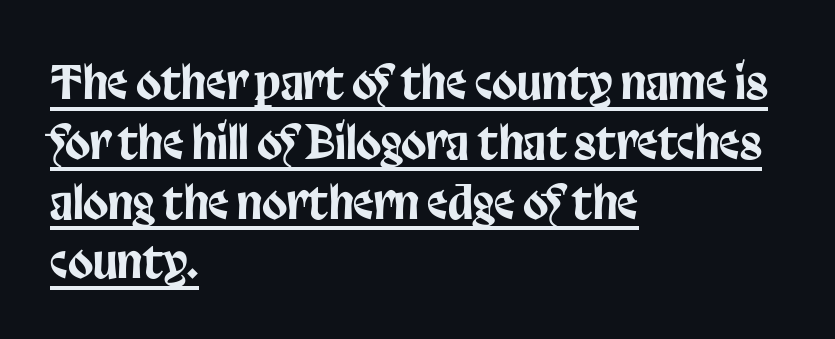
{"serif": "no", "italic": "no", "width": "condensed", "stroke_contrast": "low", "x_height": "large", "monospaced": "no", "underline": "yes", "align": "left", "line_spacing": "normal", "line_spacing_ratio": 1.3, "letter_spacing": "normal", "letter_spacing_em": 0.0, "glyph_px": 46}
